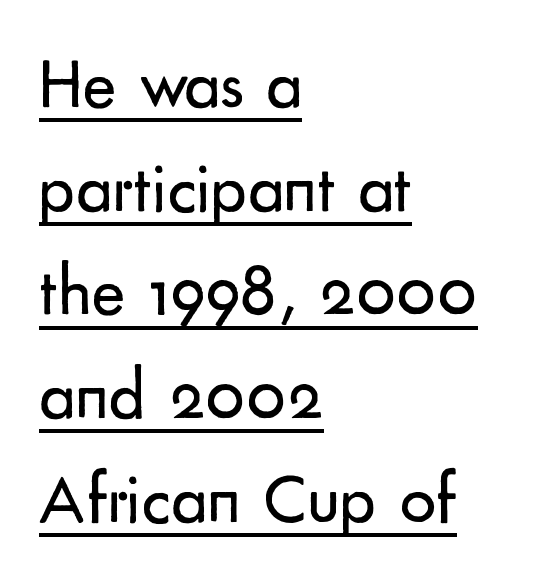
The image shows 72 px regular-weight sans-serif type, upright; set left-aligned, normal line spacing (1.44x), normal letter spacing, underlined; low stroke contrast and a small x-height.
